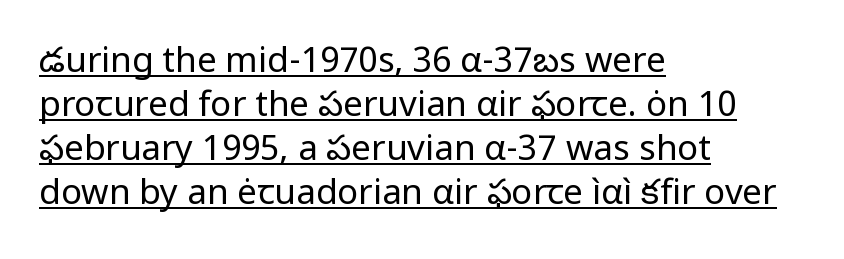
The image shows 35 px regular-weight sans-serif type, upright; set left-aligned, normal line spacing (1.26x), normal letter spacing, underlined; low stroke contrast and a medium x-height.
